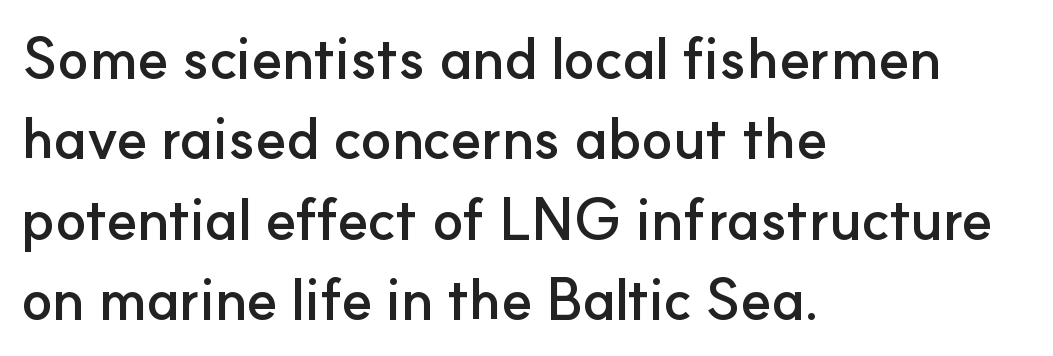
{"serif": "no", "italic": "no", "bold": "yes", "weight": "semibold", "width": "normal", "stroke_contrast": "low", "x_height": "small", "monospaced": "no", "underline": "no", "align": "left", "line_spacing": "normal", "line_spacing_ratio": 1.41, "letter_spacing": "normal", "letter_spacing_em": 0.0, "glyph_px": 57}
